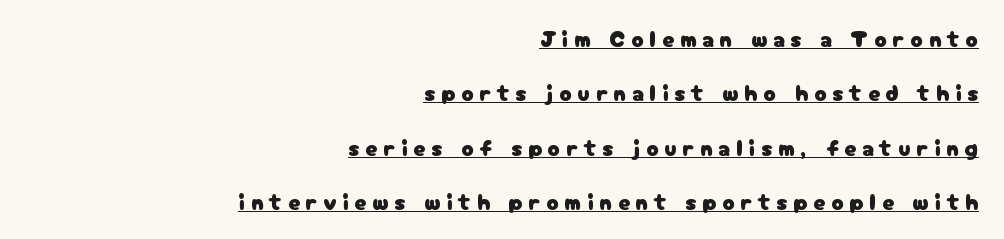
{"italic": "no", "underline": "yes", "align": "right", "line_spacing": "loose", "line_spacing_ratio": 2.36, "letter_spacing": "wide", "letter_spacing_em": 0.26, "glyph_px": 23}
